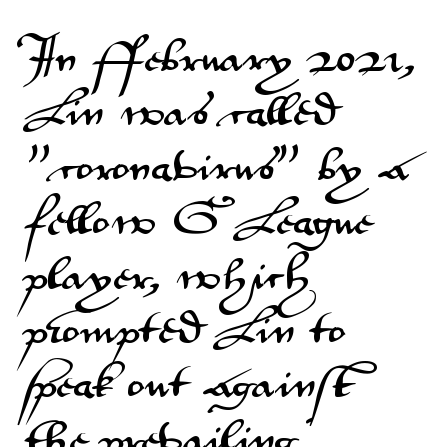
Q: Is the text italic (slanted)? A: Yes.
Q: Is the typeface a serif or a sans-serif typeface? A: Sans-serif.
Q: Is the text underlined? A: No.
Q: How is the paragraph aligned? A: Left-aligned.
Q: Is the spacing between letters normal or unusually wide? A: Normal.
Q: Is the spacing between lines tight, normal or loose? A: Normal.
Q: Width (condensed, normal, or wide)? A: Wide.
Q: Stroke contrast? A: Medium.
Q: x-height? A: Small.
Q: Monospaced? A: No.
